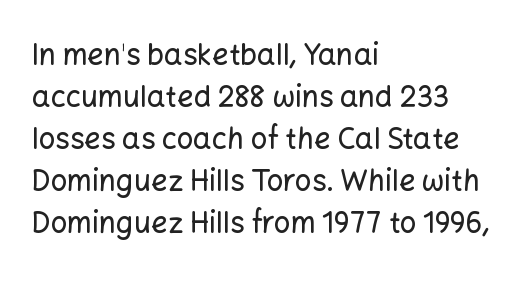
{"serif": "no", "italic": "no", "width": "normal", "stroke_contrast": "low", "x_height": "medium", "monospaced": "no", "underline": "no", "align": "left", "line_spacing": "normal", "line_spacing_ratio": 1.45, "letter_spacing": "normal", "letter_spacing_em": 0.0, "glyph_px": 29}
